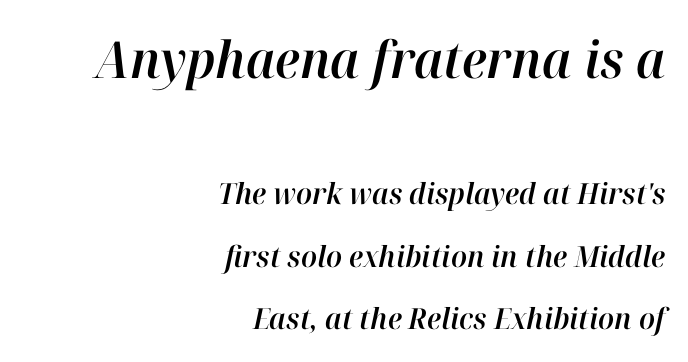
The image shows 51 px text type, italic (leaning right); set right-aligned, loose line spacing (2.15x), normal letter spacing, not underlined; the first (top) block is 1.76x larger; high stroke contrast and a medium x-height.
